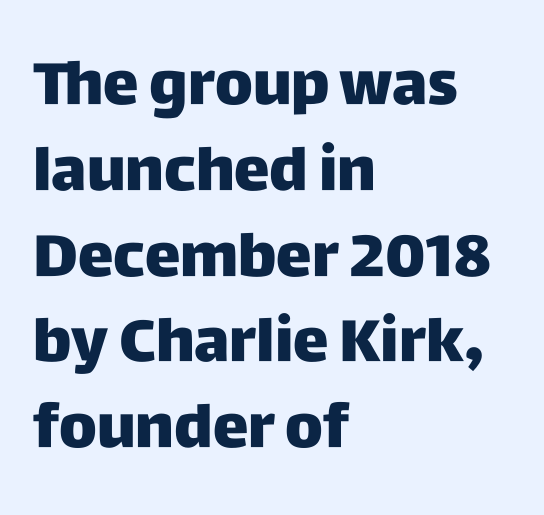
The image shows 60 px heavy sans-serif type, upright; set left-aligned, normal line spacing (1.43x), normal letter spacing, not underlined; low stroke contrast and a large x-height.
